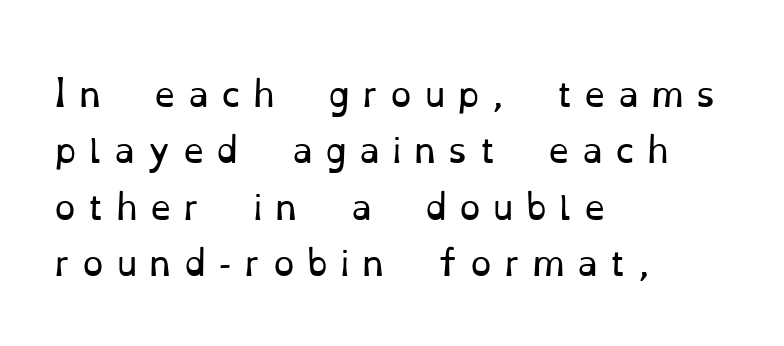
Q: Is the text bold? A: No.
Q: Is the text italic (slanted)? A: No, it is upright.
Q: Is the typeface a serif or a sans-serif typeface? A: Serif.
Q: Is the text underlined? A: No.
Q: How is the paragraph aligned? A: Left-aligned.
Q: Is the spacing between letters normal or unusually wide? A: Unusually wide.
Q: Is the spacing between lines tight, normal or loose? A: Normal.
Q: Width (condensed, normal, or wide)? A: Normal.
Q: Stroke contrast? A: Low.
Q: x-height? A: Small.
Q: Monospaced? A: No.
